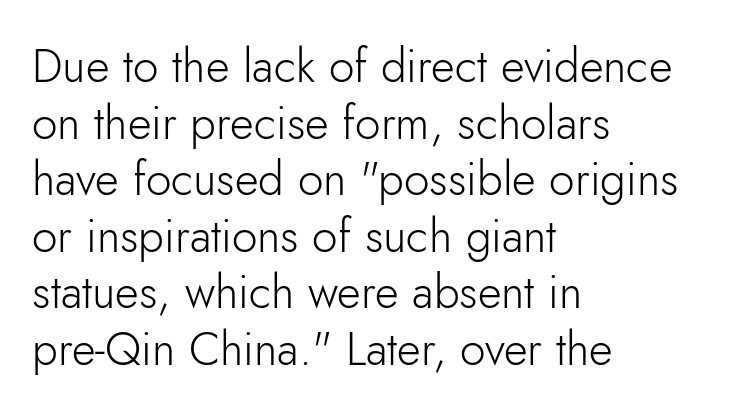
{"serif": "no", "italic": "no", "bold": "no", "weight": "light", "width": "normal", "stroke_contrast": "low", "x_height": "small", "monospaced": "no", "underline": "no", "align": "left", "line_spacing_ratio": 1.23, "letter_spacing": "normal", "letter_spacing_em": 0.0, "glyph_px": 46}
